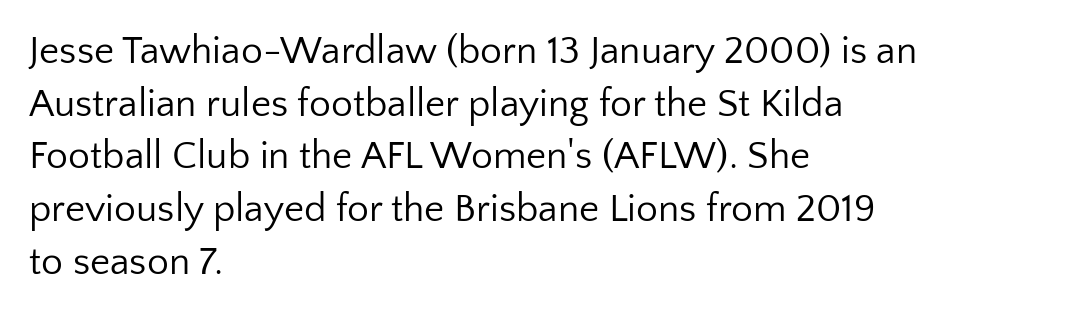
Is this a fixed-width face? No — the glyphs have proportional, varying widths. Regarding serifs, this sample does without them. Quick note: underline off. Ordinary non-slanted type is in use.
